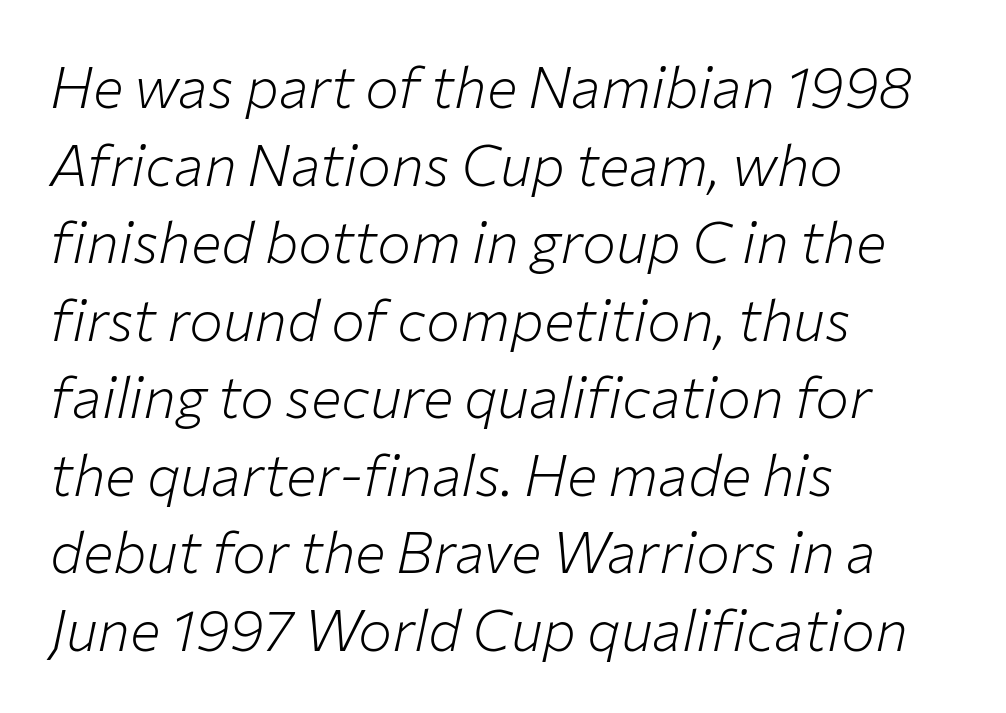
Q: Is the text bold? A: No.
Q: Is the text italic (slanted)? A: Yes, it leans right by about 12 degrees.
Q: Is the text underlined? A: No.
Q: How is the paragraph aligned? A: Left-aligned.
Q: Is the spacing between letters normal or unusually wide? A: Normal.
Q: Is the spacing between lines tight, normal or loose? A: Normal.
Q: Width (condensed, normal, or wide)? A: Normal.
Q: Stroke contrast? A: Low.
Q: x-height? A: Medium.
Q: Monospaced? A: No.
